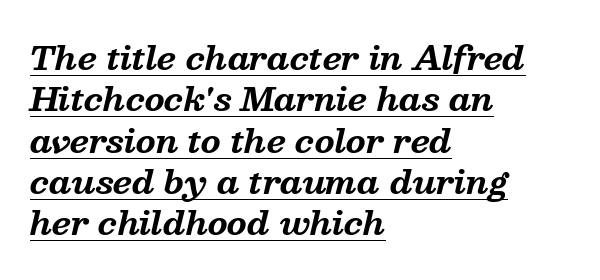
{"serif": "yes", "italic": "yes", "lean": "right", "slant_degrees": 13, "bold": "yes", "weight": "bold", "width": "normal", "stroke_contrast": "medium", "x_height": "medium", "monospaced": "no", "underline": "yes", "align": "left", "line_spacing": "normal", "line_spacing_ratio": 1.29, "letter_spacing": "normal", "letter_spacing_em": 0.0, "glyph_px": 32}
